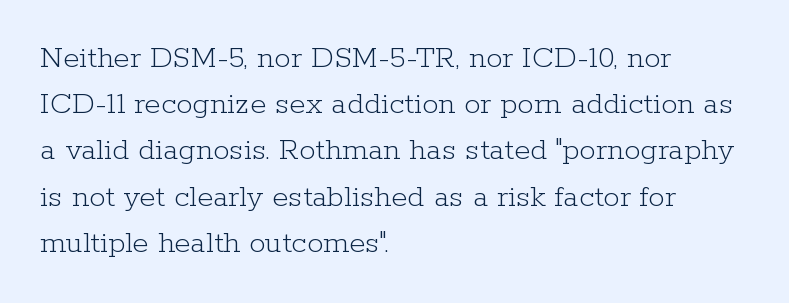
Q: Is the text bold? A: No.
Q: Is the text italic (slanted)? A: No, it is upright.
Q: Is the typeface a serif or a sans-serif typeface? A: Serif.
Q: Is the text underlined? A: No.
Q: How is the paragraph aligned? A: Left-aligned.
Q: Is the spacing between letters normal or unusually wide? A: Normal.
Q: Is the spacing between lines tight, normal or loose? A: Normal.
Q: Width (condensed, normal, or wide)? A: Normal.
Q: Stroke contrast? A: Low.
Q: x-height? A: Medium.
Q: Monospaced? A: No.
